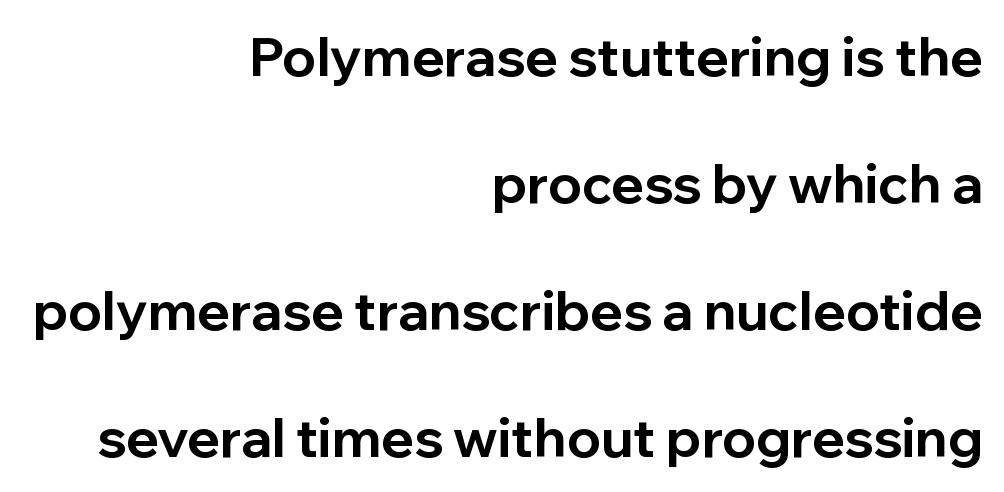
Q: Is the text bold? A: Yes.
Q: Is the text italic (slanted)? A: No, it is upright.
Q: Is the typeface a serif or a sans-serif typeface? A: Sans-serif.
Q: Is the text underlined? A: No.
Q: How is the paragraph aligned? A: Right-aligned.
Q: Is the spacing between letters normal or unusually wide? A: Normal.
Q: Is the spacing between lines tight, normal or loose? A: Loose.
Q: Width (condensed, normal, or wide)? A: Normal.
Q: Stroke contrast? A: Low.
Q: x-height? A: Medium.
Q: Monospaced? A: No.
